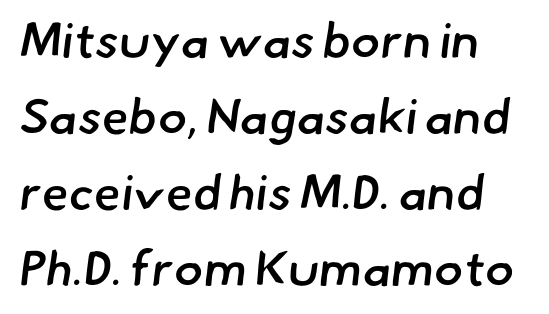
Q: Is the text bold? A: Semi-bold.
Q: Is the typeface a serif or a sans-serif typeface? A: Sans-serif.
Q: Is the text underlined? A: No.
Q: How is the paragraph aligned? A: Left-aligned.
Q: Is the spacing between letters normal or unusually wide? A: Normal.
Q: Is the spacing between lines tight, normal or loose? A: Normal.
Q: Width (condensed, normal, or wide)? A: Normal.
Q: Stroke contrast? A: Low.
Q: x-height? A: Small.
Q: Monospaced? A: No.
